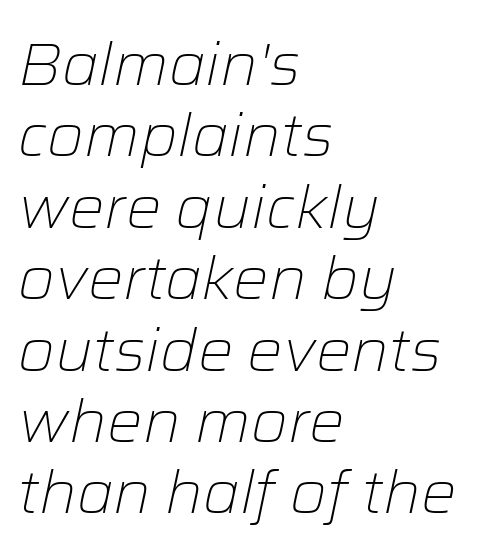
Does the copy run flush right? No — it runs flush left. Stroke thickness stays within the range of a standard reading face or lighter. You could not count columns in this text — the font is proportionally spaced. A clean baseline with only descenders dipping below it.
